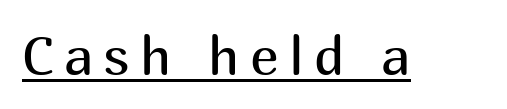
{"serif": "no", "italic": "no", "bold": "no", "weight": "regular", "width": "normal", "stroke_contrast": "medium", "x_height": "medium", "monospaced": "no", "underline": "yes", "glyph_px": 54}
